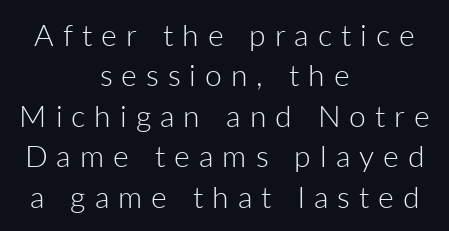
Q: Is the text bold? A: No.
Q: Is the text italic (slanted)? A: No, it is upright.
Q: Is the typeface a serif or a sans-serif typeface? A: Sans-serif.
Q: Is the text underlined? A: No.
Q: How is the paragraph aligned? A: Centered.
Q: Is the spacing between letters normal or unusually wide? A: Unusually wide.
Q: Is the spacing between lines tight, normal or loose? A: Normal.
Q: Width (condensed, normal, or wide)? A: Normal.
Q: Stroke contrast? A: Low.
Q: x-height? A: Medium.
Q: Monospaced? A: No.
